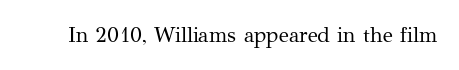
The passage shown is not underscored anywhere. The font's upright variant was chosen for this text. Stems here are at most as thick as an everyday book face. Observe the ordinary spacing: letters are neighbours, not strangers.
